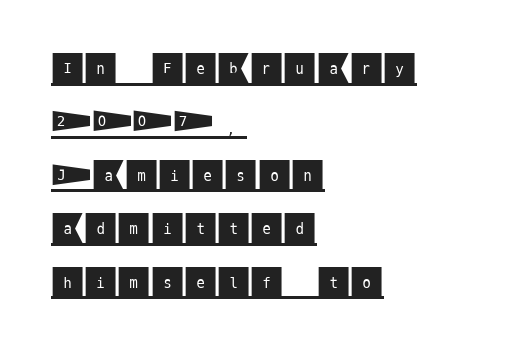
The passage is arranged the way most books set body copy — flush left. Does the leading feel generous? No, just average. These characters rest on top of a visible drawn line. This sample uses an upright cut, with every glyph sitting square on the baseline. Characters follow at the spacing the type designer built in. The font family rendered here belongs to the sans-serif group.
